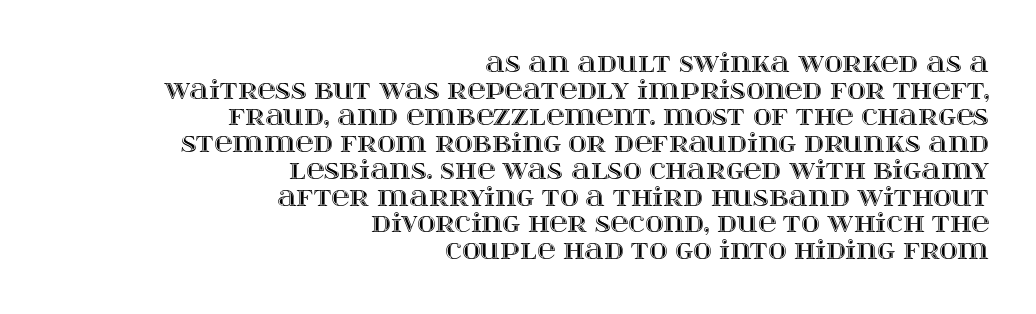
Spacing between characters is what you'd get straight out of the box. Notice how descenders almost collide with the ascenders below — that's tight leading. The baseline area is clear. Upright lettering throughout.
